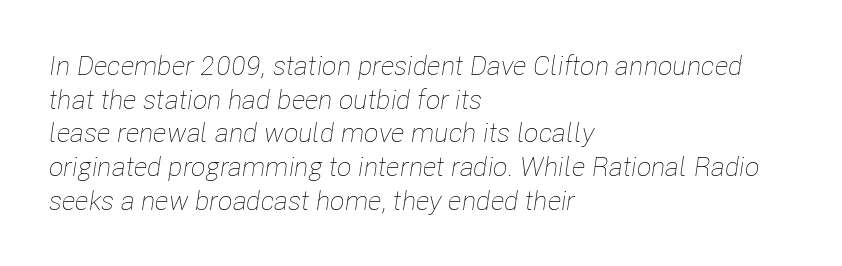
{"italic": "yes", "lean": "right", "slant_degrees": 8, "bold": "no", "underline": "no", "align": "left", "line_spacing": "normal", "line_spacing_ratio": 1.25, "letter_spacing": "normal", "letter_spacing_em": 0.0, "glyph_px": 27}
